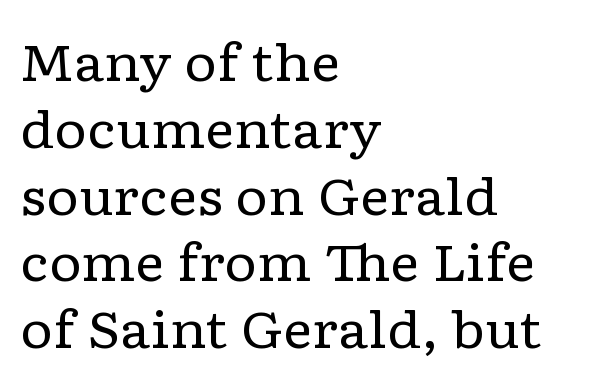
Each line starts at the same left margin while the right side varies. You could not count columns in this text — the font is proportionally spaced. The letterforms sit at book weight or below. Letters rest on an invisible, unmarked baseline.
